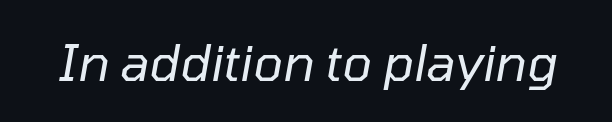
{"italic": "yes", "lean": "right", "slant_degrees": 10, "bold": "no", "weight": "regular", "width": "normal", "stroke_contrast": "low", "x_height": "medium", "monospaced": "no", "underline": "no", "letter_spacing": "normal", "letter_spacing_em": 0.0, "glyph_px": 50}
